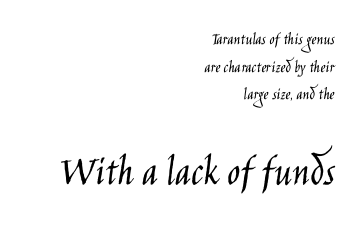
The image shows 43 px light, condensed sans-serif type; set right-aligned, normal line spacing (1.62x), normal letter spacing, not underlined; the second (bottom) block is 2.53x larger; low stroke contrast and a large x-height.
